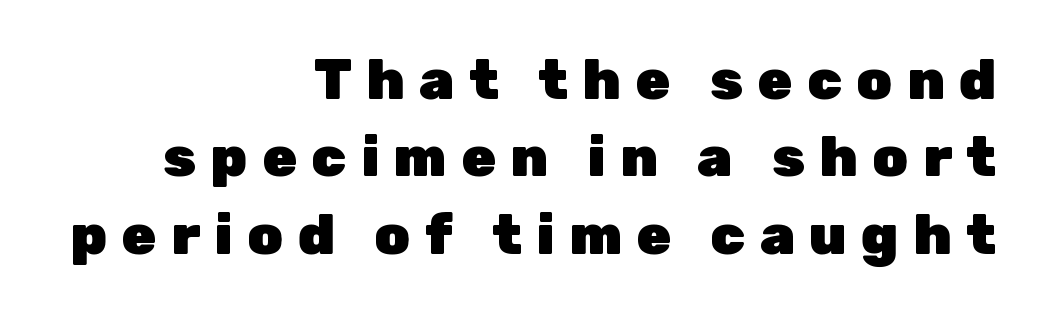
Type style note: lacks serifs. Heft: maximum for text — a bold. The rendering anchors every line to the right-hand side. The strip under each line holds only bare page. Each letter keeps its own natural width here, so spacing adapts to shape.
